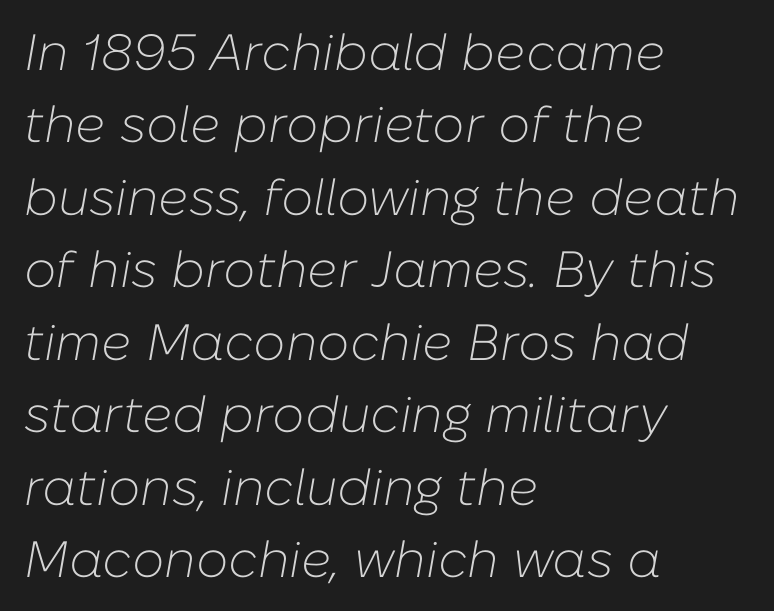
The face used here is rendered with its standard letterfit. These lines are rendered in a variable-pitch font. Has an underline been added? It has not. What's the leading like? Ordinary, nothing unusual. You can tell it's italic because the verticals aren't actually vertical.
